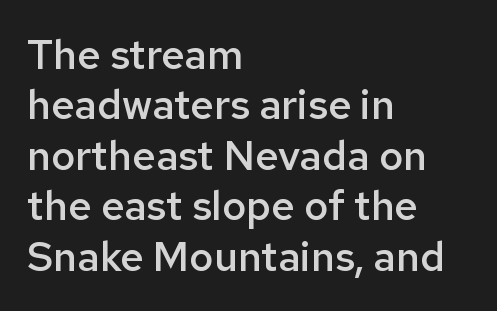
{"serif": "no", "italic": "no", "bold": "semi", "weight": "semibold", "width": "normal", "stroke_contrast": "low", "x_height": "medium", "monospaced": "no", "underline": "no", "align": "left", "line_spacing_ratio": 1.23, "letter_spacing": "normal", "letter_spacing_em": 0.0, "glyph_px": 41}
